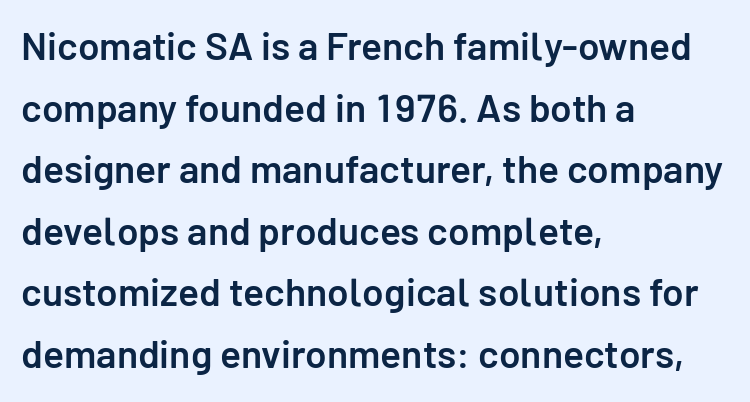
{"serif": "no", "italic": "no", "bold": "semi", "weight": "semibold", "width": "normal", "stroke_contrast": "low", "x_height": "medium", "monospaced": "no", "underline": "no", "align": "left", "line_spacing": "normal", "line_spacing_ratio": 1.58, "letter_spacing": "normal", "letter_spacing_em": 0.0, "glyph_px": 39}
